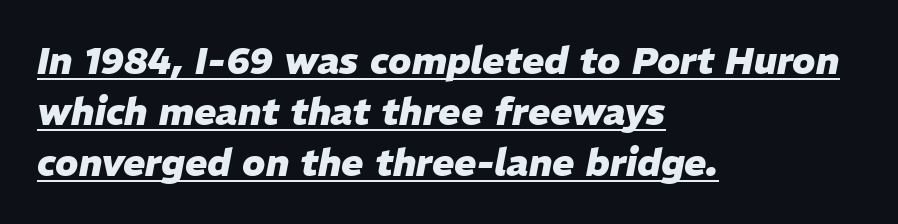
The image shows 37 px heavy type, italic (leaning right); set left-aligned, normal line spacing (1.38x), normal letter spacing, underlined; low stroke contrast and a medium x-height.
